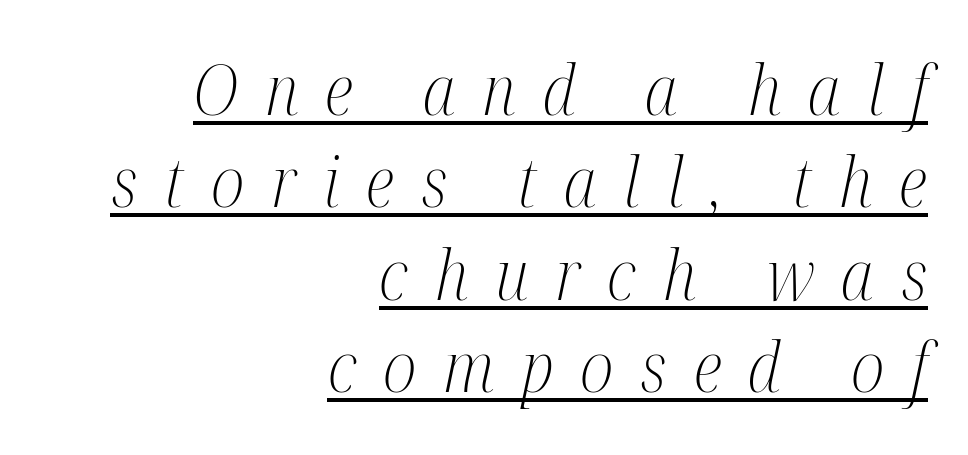
{"serif": "yes", "italic": "yes", "lean": "right", "slant_degrees": 12, "bold": "no", "weight": "light", "width": "condensed", "stroke_contrast": "medium", "x_height": "medium", "monospaced": "no", "underline": "yes", "align": "right", "line_spacing": "normal", "line_spacing_ratio": 1.34, "letter_spacing": "wide", "letter_spacing_em": 0.39, "glyph_px": 69}
